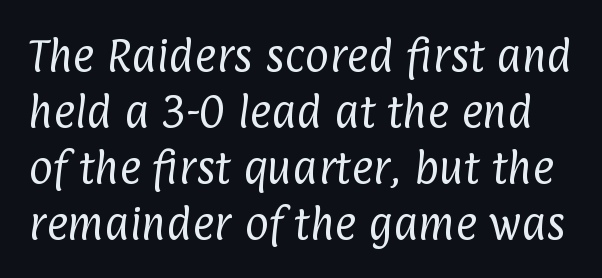
Weight: in the light-to-regular range. The gaps between neighbouring characters are ordinary and unremarkable. The rows are spaced the way most documents space them. Think of a printed novel: that variable character pitch is what you see here. A sans-serif font was chosen for this passage. Type without underlining.
